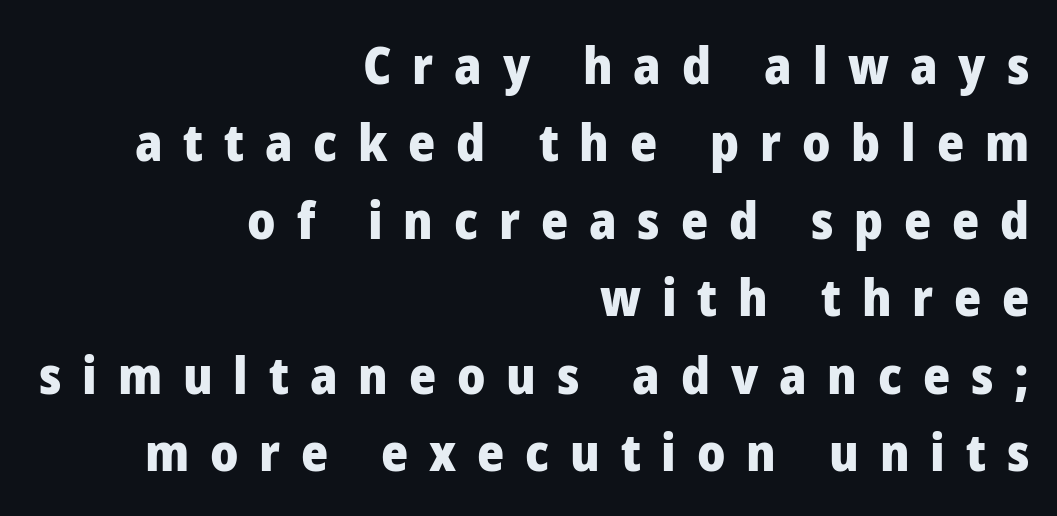
A typesetter would call this proportional, since set widths differ per character. Do the letters lean? They stand straight. This rendering uses right alignment, leaving the left contour irregular. The face used here is a sans, in the tradition of grotesques and geometrics. Whoever set this chose a conventional vertical rhythm.
